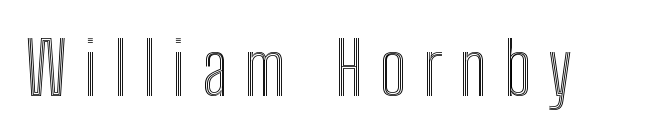
The image shows 72 px condensed type, upright; set unusually wide letter spacing (+0.23 em), not underlined; a medium x-height.
